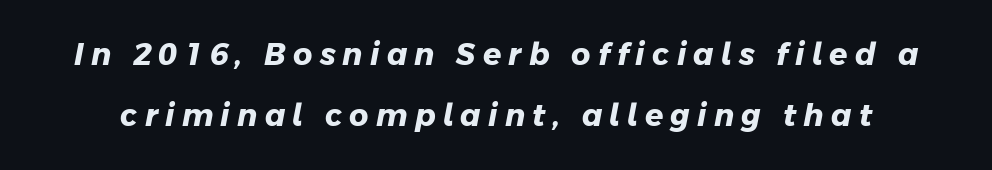
The leading is generous, giving the passage an open texture. Glance below the letters and you will spot only blank space. Is this a fixed-width face? No — the glyphs have proportional, varying widths. Summary of weight: heavy, a full bold. Glyph-to-glyph distance is far greater than everyday printed text. The rendering shows plain stroke endings on the letterforms — a sans-serif design.
